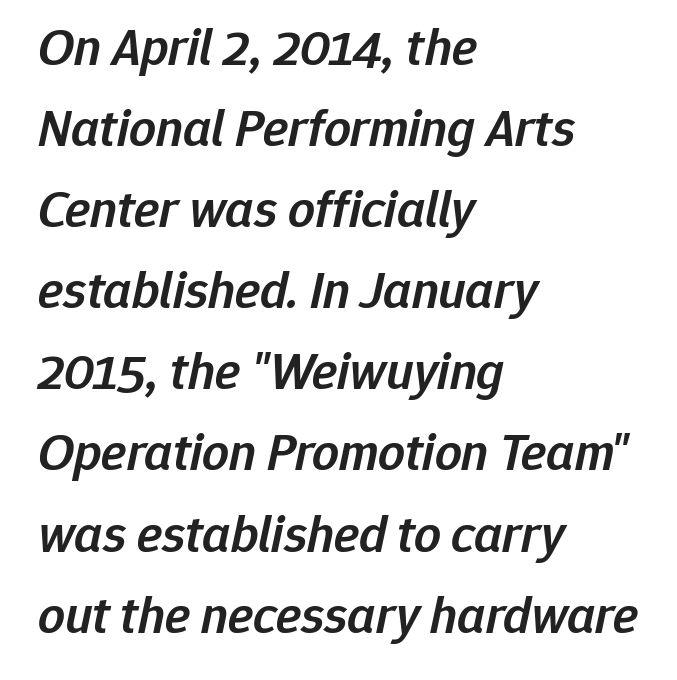
Q: Is the text bold? A: Semi-bold.
Q: Is the text italic (slanted)? A: Yes, it leans right by about 12 degrees.
Q: Is the text underlined? A: No.
Q: How is the paragraph aligned? A: Left-aligned.
Q: Is the spacing between letters normal or unusually wide? A: Normal.
Q: Is the spacing between lines tight, normal or loose? A: Normal.
Q: Width (condensed, normal, or wide)? A: Normal.
Q: Stroke contrast? A: Low.
Q: x-height? A: Medium.
Q: Monospaced? A: No.
